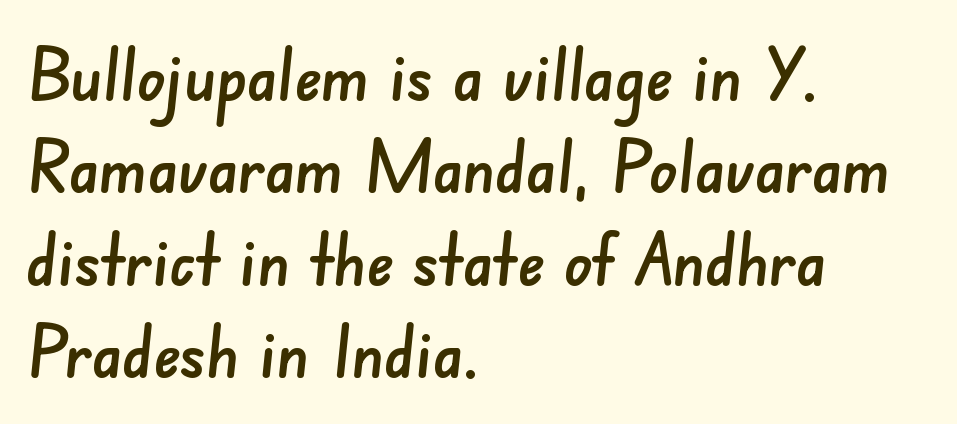
Q: Is the typeface a serif or a sans-serif typeface? A: Sans-serif.
Q: Is the text underlined? A: No.
Q: How is the paragraph aligned? A: Left-aligned.
Q: Is the spacing between letters normal or unusually wide? A: Normal.
Q: Is the spacing between lines tight, normal or loose? A: Normal.
Q: Width (condensed, normal, or wide)? A: Normal.
Q: Stroke contrast? A: Low.
Q: x-height? A: Small.
Q: Monospaced? A: No.
